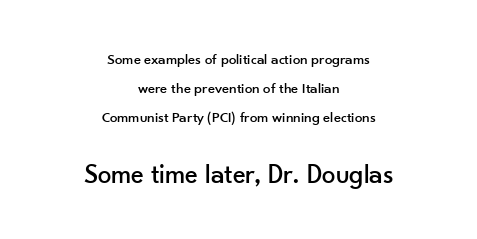
Q: Is the text italic (slanted)? A: No, it is upright.
Q: Is the text underlined? A: No.
Q: How is the paragraph aligned? A: Centered.
Q: Is the spacing between letters normal or unusually wide? A: Normal.
Q: Is the spacing between lines tight, normal or loose? A: Loose.
Q: Which block of text is set in a larger size, the first (top) or the second (bottom)? A: The second (bottom) one.
